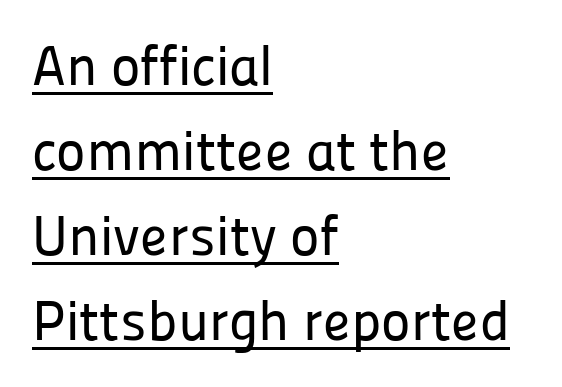
Q: Is the text italic (slanted)? A: No, it is upright.
Q: Is the typeface a serif or a sans-serif typeface? A: Sans-serif.
Q: Is the text underlined? A: Yes.
Q: How is the paragraph aligned? A: Left-aligned.
Q: Is the spacing between letters normal or unusually wide? A: Normal.
Q: Is the spacing between lines tight, normal or loose? A: Normal.
Q: Width (condensed, normal, or wide)? A: Normal.
Q: Stroke contrast? A: Low.
Q: x-height? A: Medium.
Q: Monospaced? A: No.
